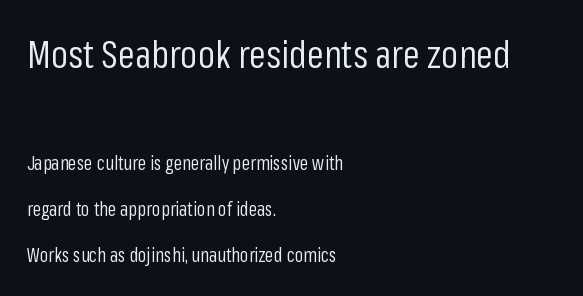
The image shows 38 px regular-weight, condensed sans-serif type, upright; set left-aligned, loose line spacing (2.42x), normal letter spacing, not underlined; the first (top) block is 2.0x larger; low stroke contrast and a medium x-height.
